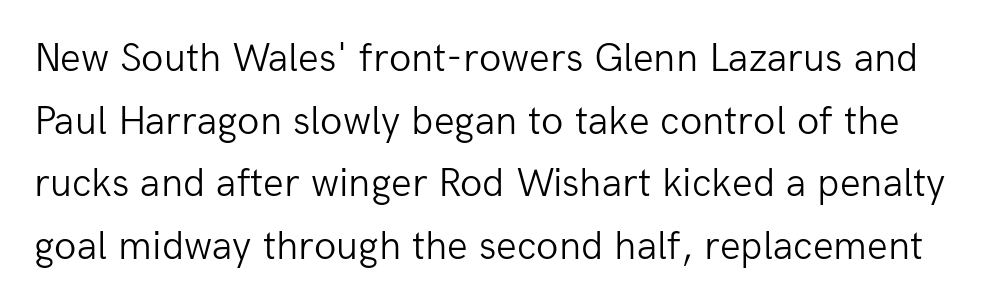
The foot of each line stays bare and open. This sample keeps an unexceptional amount of space between lines. Are there feet on the stems? There aren't — it's a sans. These lines are rendered in a variable-pitch font. The horizontal fit of the characters is conventional and even.
